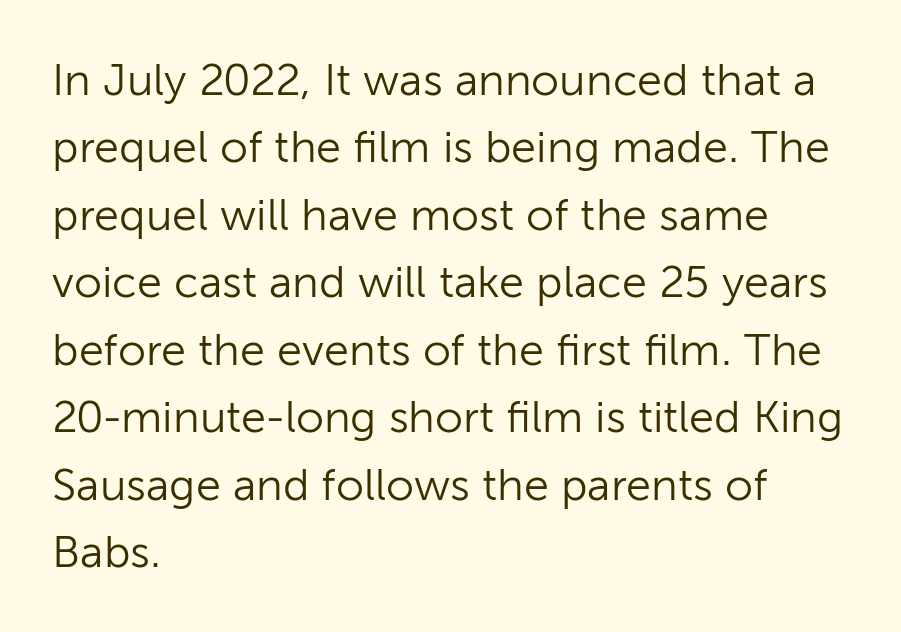
{"serif": "no", "italic": "no", "bold": "no", "weight": "light", "width": "normal", "stroke_contrast": "low", "x_height": "medium", "monospaced": "no", "underline": "no", "align": "left", "line_spacing": "normal", "line_spacing_ratio": 1.5, "letter_spacing": "normal", "letter_spacing_em": 0.0, "glyph_px": 45}
